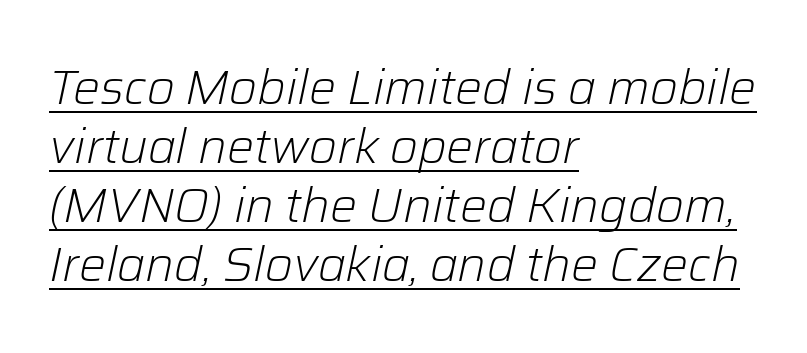
The image shows 48 px light type, italic (leaning right); set left-aligned, line spacing 1.23x, normal letter spacing, underlined; low stroke contrast and a medium x-height.
